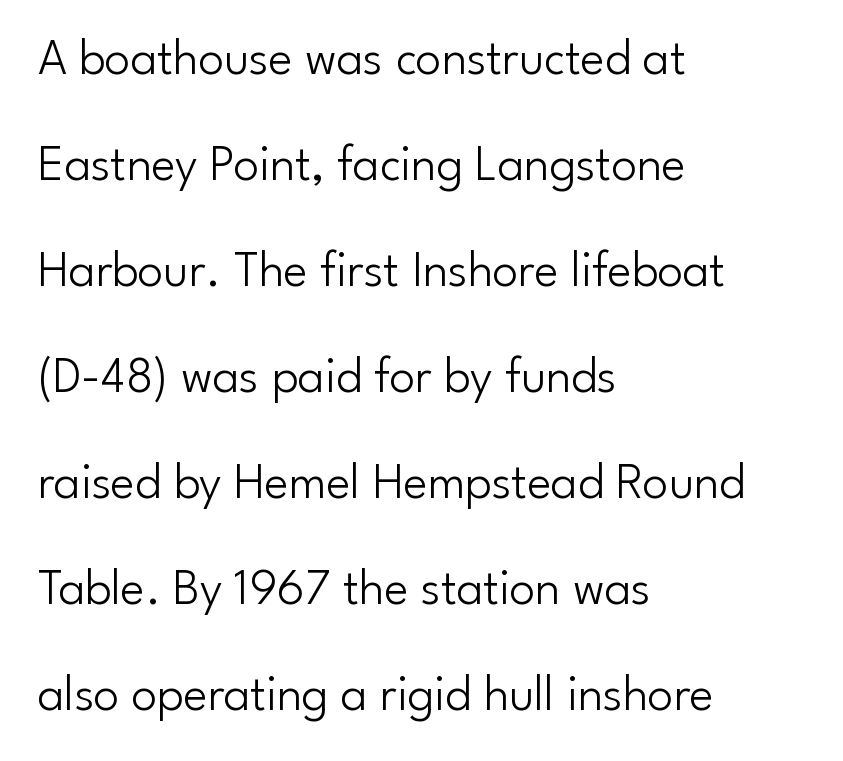
The image shows 51 px light sans-serif type, upright; set left-aligned, loose line spacing (2.08x), normal letter spacing, not underlined; low stroke contrast and a small x-height.
